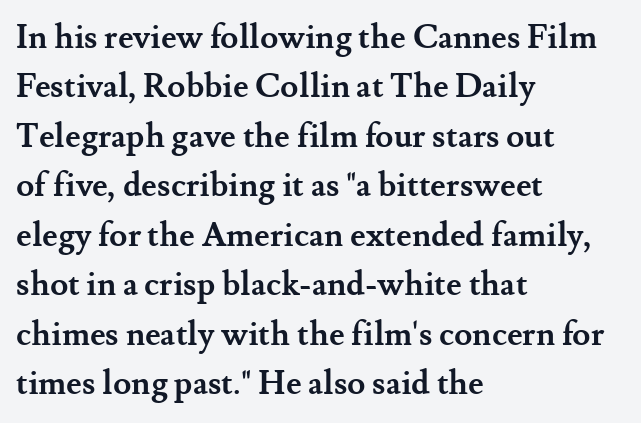
Q: Is the text bold? A: Yes.
Q: Is the text italic (slanted)? A: No, it is upright.
Q: Is the typeface a serif or a sans-serif typeface? A: Serif.
Q: Is the text underlined? A: No.
Q: How is the paragraph aligned? A: Left-aligned.
Q: Is the spacing between letters normal or unusually wide? A: Normal.
Q: Is the spacing between lines tight, normal or loose? A: Normal.
Q: Width (condensed, normal, or wide)? A: Normal.
Q: Stroke contrast? A: Medium.
Q: x-height? A: Small.
Q: Monospaced? A: No.
